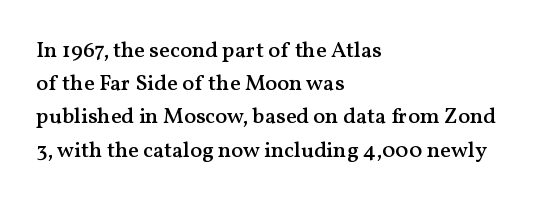
{"italic": "no", "bold": "semi", "underline": "no", "align": "left", "line_spacing": "normal", "line_spacing_ratio": 1.51, "letter_spacing": "normal", "letter_spacing_em": 0.0, "glyph_px": 22}
